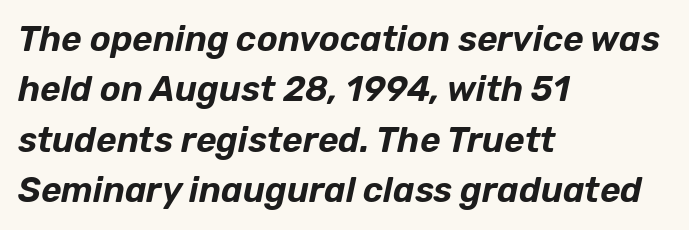
Looks like regular typesetting: each glyph gets only the width it needs. This rendering features lettering with no underline. Does extra space separate the letters? No, they use regular spacing. This sample keeps an unexceptional amount of space between lines. The font's italic variant was chosen for this text.
